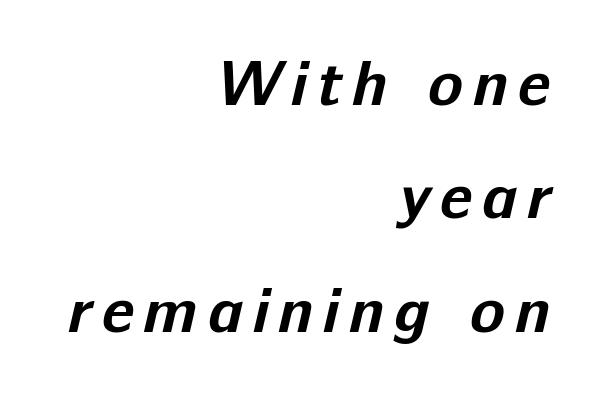
{"serif": "no", "bold": "yes", "weight": "bold", "width": "normal", "stroke_contrast": "low", "x_height": "medium", "monospaced": "no", "underline": "no", "align": "right", "line_spacing_ratio": 1.77, "glyph_px": 64}
